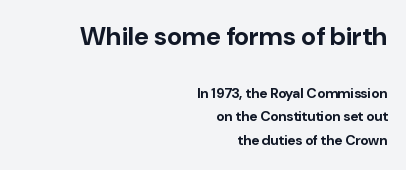
The image shows 26 px bold type, upright; set right-aligned, normal line spacing (1.69x), normal letter spacing, not underlined; the first (top) block is 1.86x larger.
